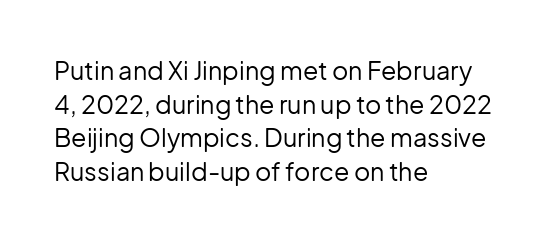
Q: Is the text bold? A: No.
Q: Is the text italic (slanted)? A: No, it is upright.
Q: Is the text underlined? A: No.
Q: How is the paragraph aligned? A: Left-aligned.
Q: Is the spacing between letters normal or unusually wide? A: Normal.
Q: Is the spacing between lines tight, normal or loose? A: Normal.
